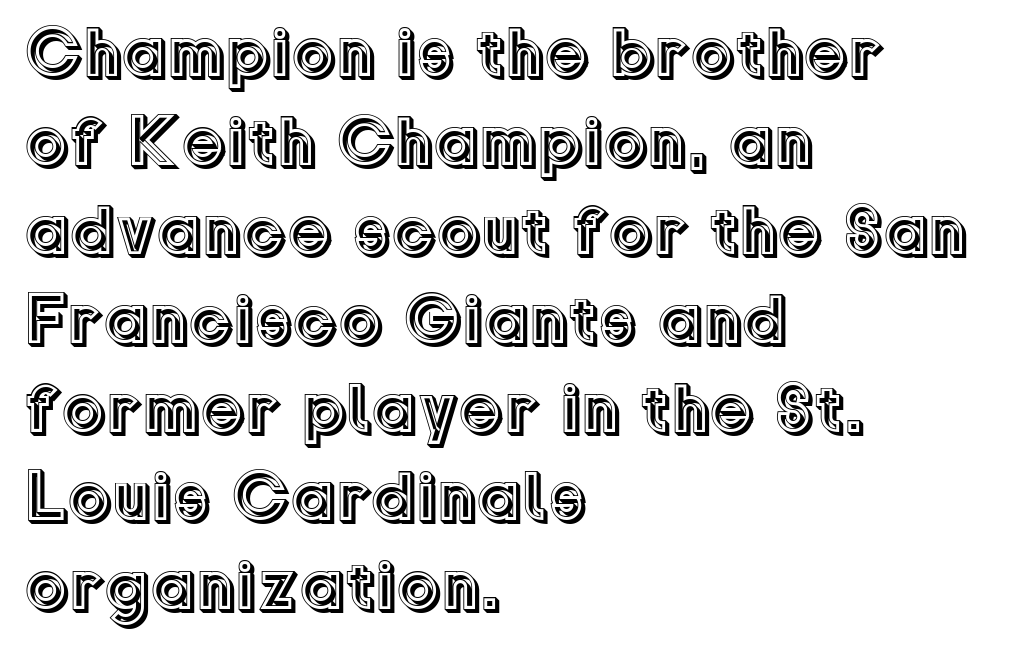
The image shows 70 px text type, upright; set left-aligned, normal line spacing (1.27x), normal letter spacing, not underlined; a medium x-height.
